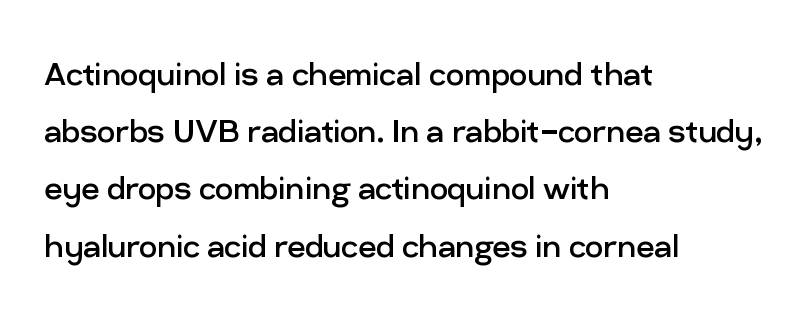
Q: Is the text bold? A: No.
Q: Is the text italic (slanted)? A: No, it is upright.
Q: Is the typeface a serif or a sans-serif typeface? A: Sans-serif.
Q: Is the text underlined? A: No.
Q: How is the paragraph aligned? A: Left-aligned.
Q: Is the spacing between letters normal or unusually wide? A: Normal.
Q: Is the spacing between lines tight, normal or loose? A: Normal.
Q: Width (condensed, normal, or wide)? A: Normal.
Q: Stroke contrast? A: Low.
Q: x-height? A: Medium.
Q: Monospaced? A: No.
